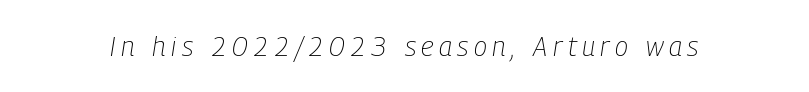
{"italic": "yes", "lean": "right", "slant_degrees": 9, "bold": "no", "underline": "no", "letter_spacing": "wide", "letter_spacing_em": 0.2, "glyph_px": 27}
